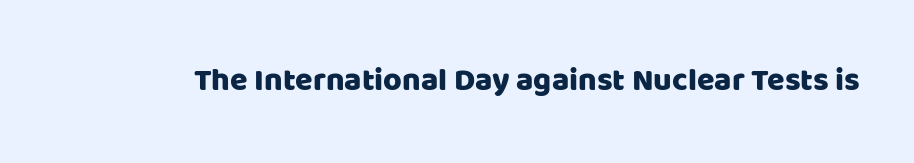
Letter spacing: default. A roman cut, with each character standing at attention. The gap between lines stays unmarked. The letters carry no serifs — their stems end cleanly without finishing strokes. Spacing verdict: proportional, widths tailored to each character.
